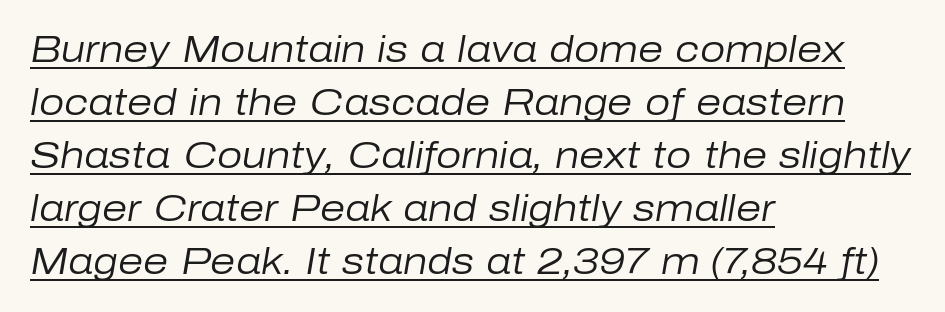
{"italic": "yes", "lean": "right", "slant_degrees": 10, "bold": "no", "weight": "regular", "width": "normal", "stroke_contrast": "low", "x_height": "medium", "monospaced": "no", "underline": "yes", "align": "left", "line_spacing": "normal", "line_spacing_ratio": 1.47, "letter_spacing": "normal", "letter_spacing_em": 0.0, "glyph_px": 36}
